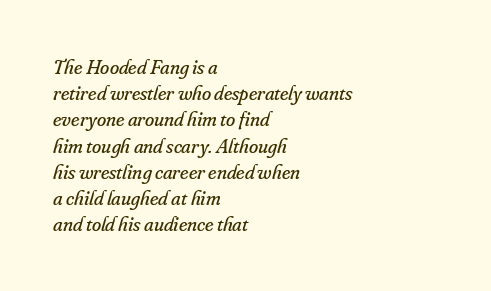
The image shows 21 px text type, italic (leaning right); set left-aligned, normal line spacing (1.25x), normal letter spacing, not underlined.
